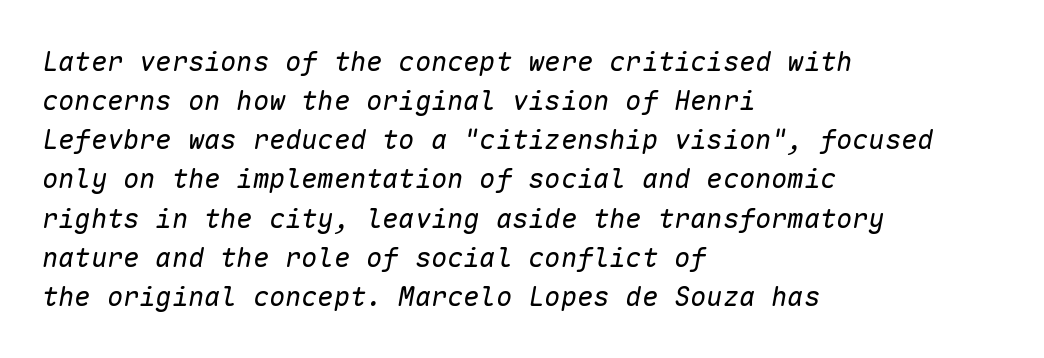
{"italic": "yes", "lean": "right", "slant_degrees": 10, "bold": "no", "underline": "no", "align": "left", "line_spacing": "normal", "line_spacing_ratio": 1.45, "letter_spacing": "normal", "letter_spacing_em": 0.0, "glyph_px": 27}
